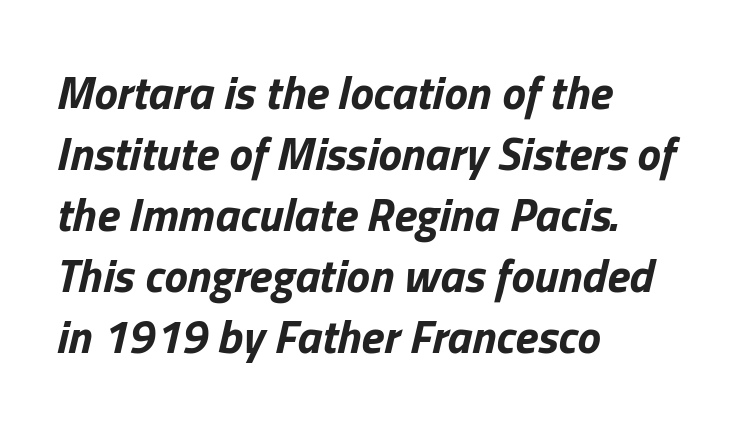
The image shows 47 px bold type, italic (leaning right); set left-aligned, normal line spacing (1.3x), normal letter spacing, not underlined; low stroke contrast and a medium x-height.
